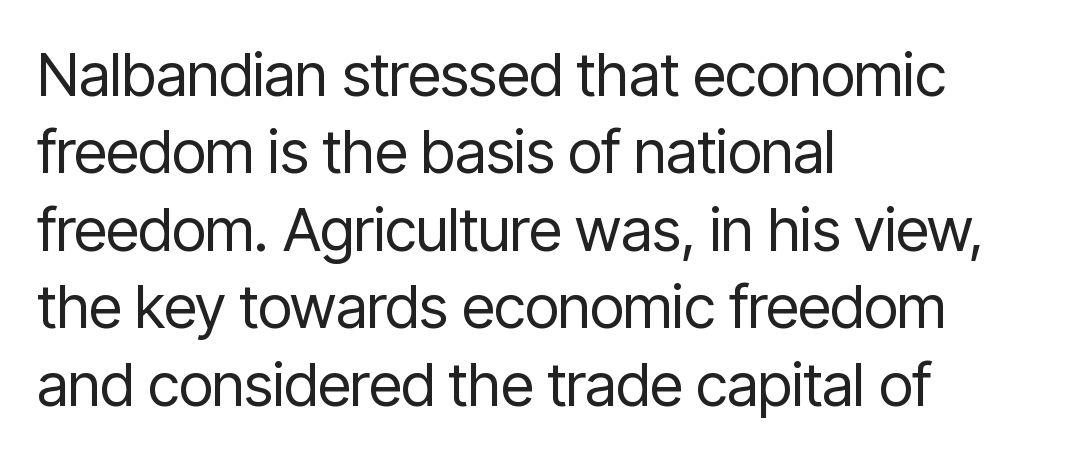
{"serif": "no", "italic": "no", "bold": "no", "weight": "regular", "width": "condensed", "stroke_contrast": "low", "x_height": "medium", "monospaced": "no", "underline": "no", "align": "left", "line_spacing": "normal", "line_spacing_ratio": 1.29, "letter_spacing": "normal", "letter_spacing_em": 0.0, "glyph_px": 60}
